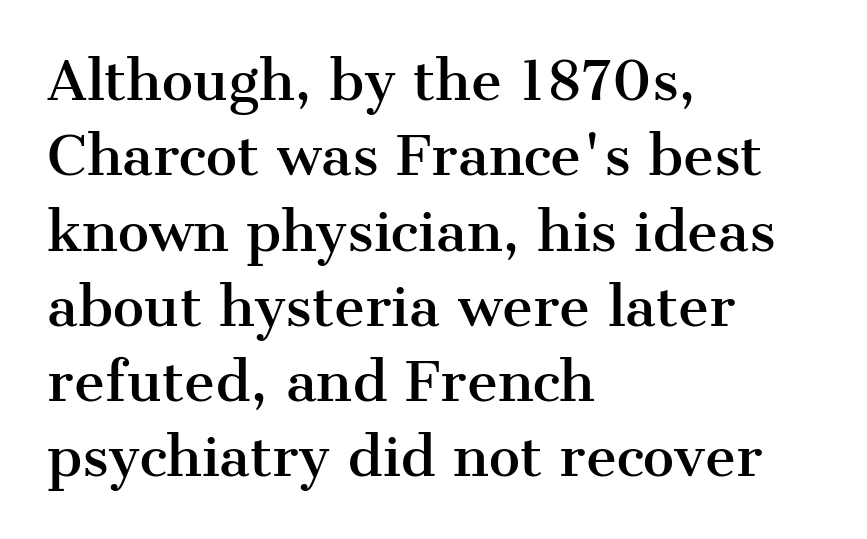
The image shows 53 px serif type, upright; set left-aligned, normal line spacing (1.42x), normal letter spacing, not underlined; medium stroke contrast and a medium x-height.
